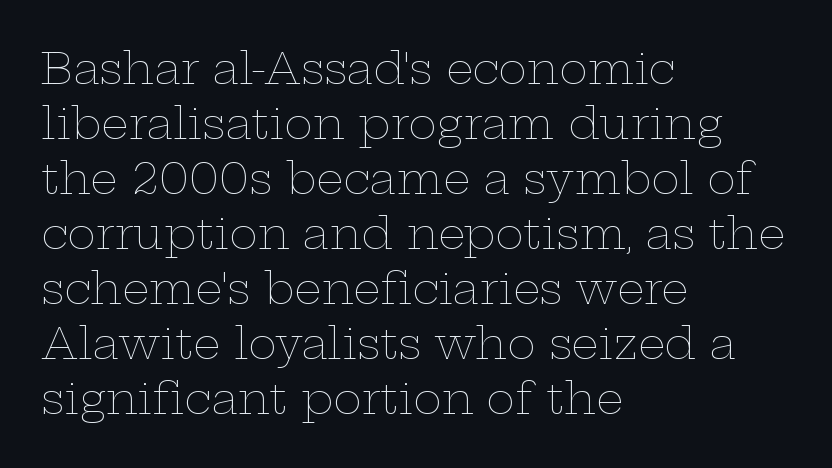
The image shows 43 px thin, wide type, upright; set left-aligned, normal line spacing (1.28x), normal letter spacing, not underlined; low stroke contrast and a medium x-height.
